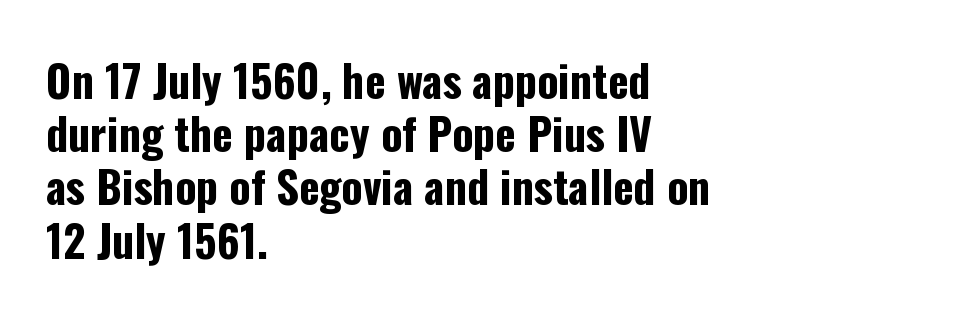
The image shows 44 px bold, condensed sans-serif type, upright; set left-aligned, line spacing 1.21x, normal letter spacing, not underlined; low stroke contrast and a medium x-height.
